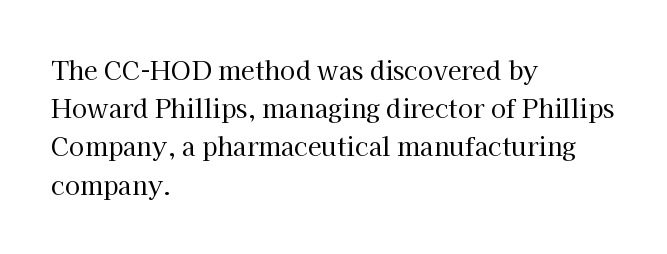
The image shows 25 px text type, upright; set left-aligned, normal line spacing (1.53x), normal letter spacing, not underlined.
